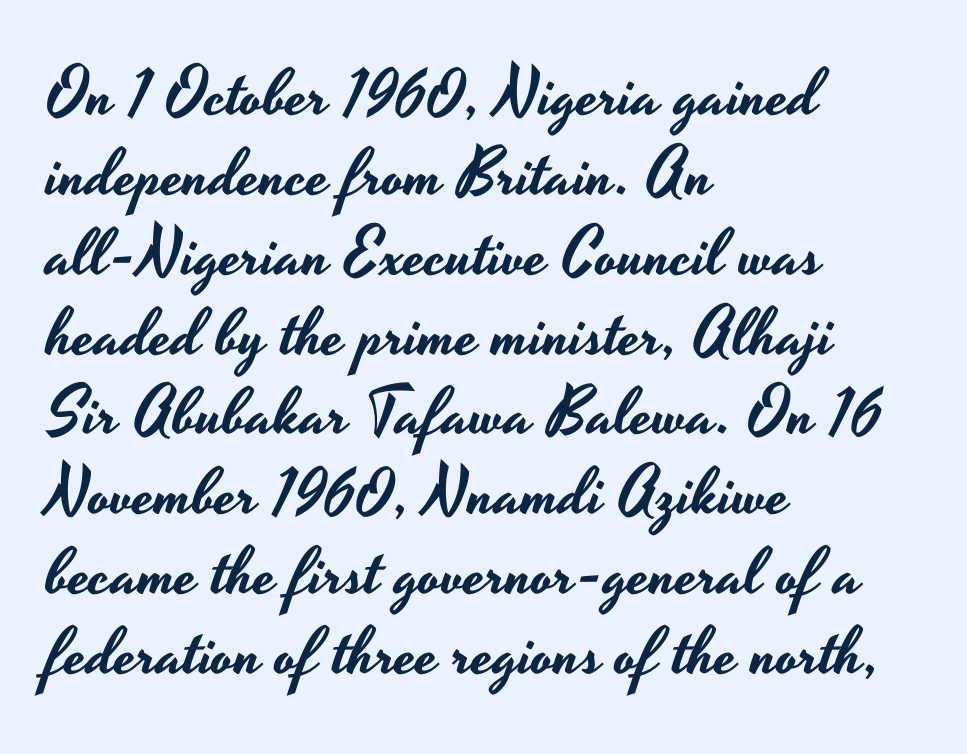
This sample has the flowing, uneven cadence of proportional lettering. Underlining? Definitely not there. Leftover space on each line is placed entirely after the last word.
